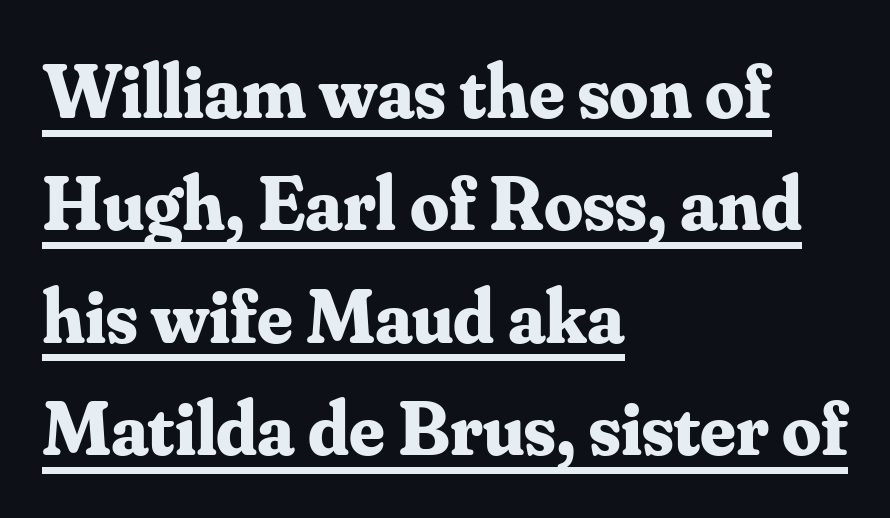
The image shows 77 px bold serif type, upright; set left-aligned, normal line spacing (1.46x), normal letter spacing, underlined; medium stroke contrast and a small x-height.
